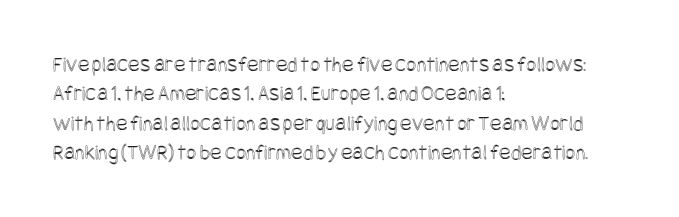
Glyph-to-glyph distance matches everyday printed text. If you drew a ruler down the left edge, every line would touch it. The letters stand upright; this is a roman face. No word sits above an underline. The line-height multiplier appears to be the usual default.
